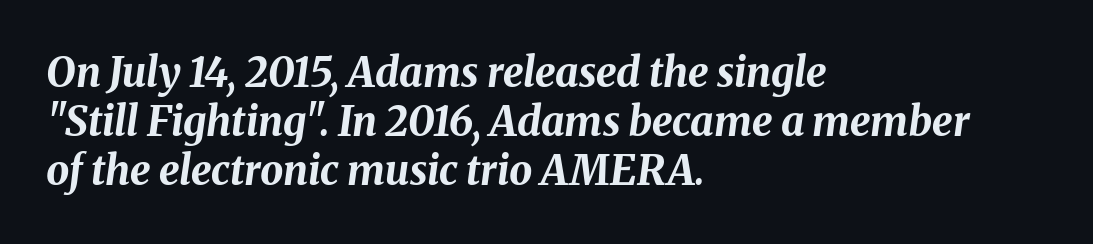
{"italic": "yes", "lean": "right", "slant_degrees": 8, "bold": "yes", "weight": "bold", "width": "normal", "stroke_contrast": "medium", "x_height": "medium", "monospaced": "no", "underline": "no", "align": "left", "line_spacing_ratio": 1.2, "letter_spacing": "normal", "letter_spacing_em": 0.0, "glyph_px": 41}
